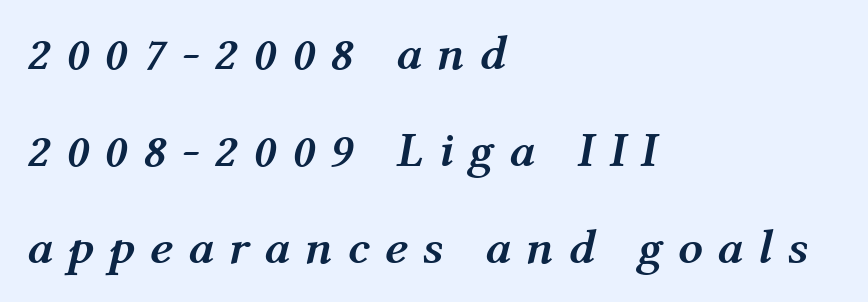
The image shows 49 px semibold type, italic (leaning right); set left-aligned, loose line spacing (1.98x), unusually wide letter spacing (+0.3 em), not underlined; medium stroke contrast and a medium x-height.
